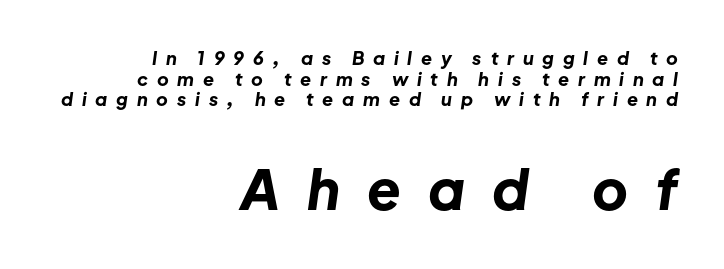
Q: Is the text bold? A: Yes.
Q: Is the text italic (slanted)? A: Yes, it leans right by about 8 degrees.
Q: Is the text underlined? A: No.
Q: How is the paragraph aligned? A: Right-aligned.
Q: Is the spacing between letters normal or unusually wide? A: Unusually wide.
Q: Is the spacing between lines tight, normal or loose? A: Tight.
Q: Which block of text is set in a larger size, the first (top) or the second (bottom)? A: The second (bottom) one.
Q: Width (condensed, normal, or wide)? A: Normal.
Q: Stroke contrast? A: Low.
Q: x-height? A: Medium.
Q: Monospaced? A: No.
